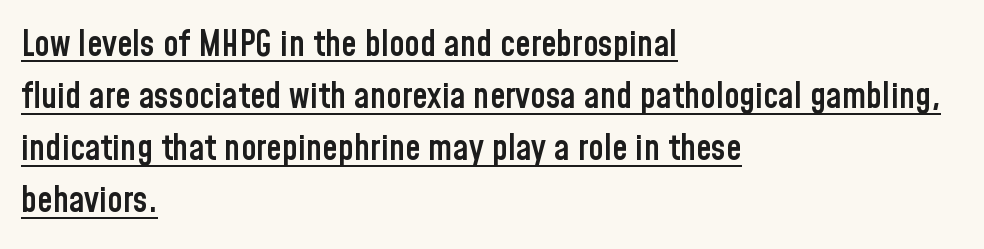
Weight check: semibold — heavier than regular, not quite bold. Every word sits above its own underline. Is this a sans? Yes — the strokes have no serifs. Do the characters align in a grid? No, the font is proportional. Each line starts at the same left margin while the right side varies.
